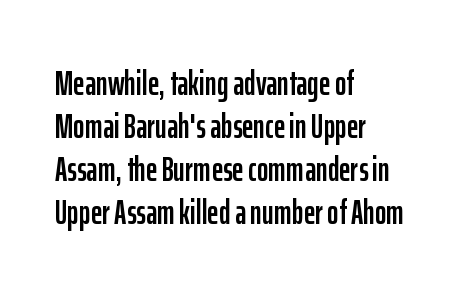
Casual observation: everything's shoved over to the left. The strip under each line holds only bare page. Stroke terminals: plain, sans-serif. Vertical strokes here are truly vertical.
